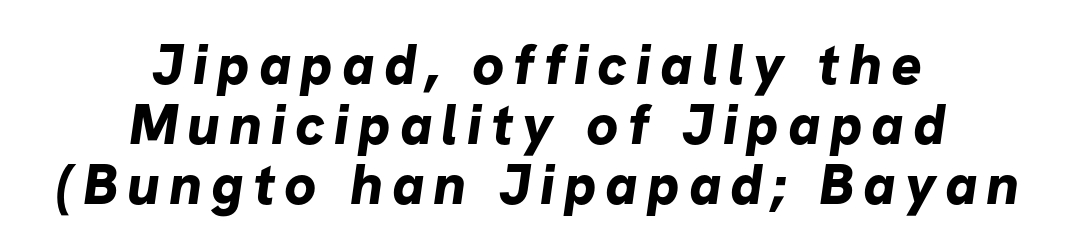
One glance says dense: line gaps are narrower than usual. In CSS terms this would be text-align: center. This sample has the flowing, uneven cadence of proportional lettering. Lines of text with bare space underneath. Each glyph is drawn with heavy, bold strokes.
